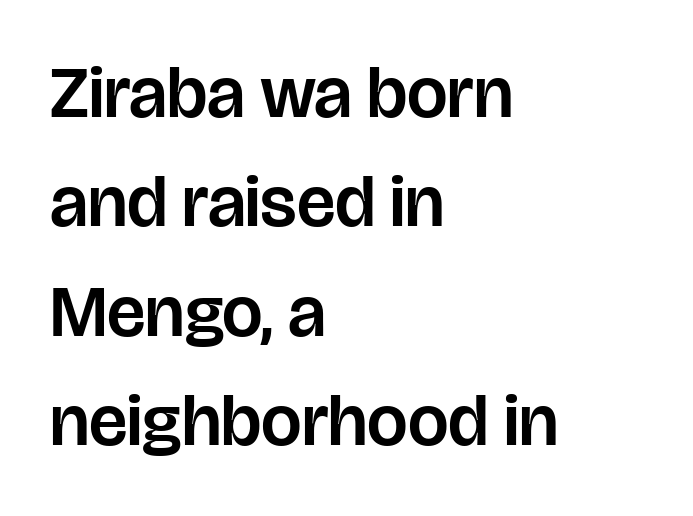
Q: Is the text italic (slanted)? A: No, it is upright.
Q: Is the typeface a serif or a sans-serif typeface? A: Sans-serif.
Q: Is the text underlined? A: No.
Q: How is the paragraph aligned? A: Left-aligned.
Q: Is the spacing between letters normal or unusually wide? A: Normal.
Q: Is the spacing between lines tight, normal or loose? A: Normal.
Q: Width (condensed, normal, or wide)? A: Normal.
Q: Stroke contrast? A: Low.
Q: x-height? A: Large.
Q: Monospaced? A: No.
